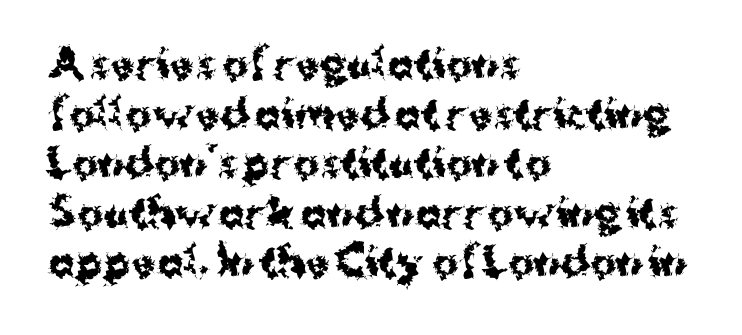
Nope, not italic — everything's standing straight. These lines stack with their left ends in a neat column. Each word holds together tightly as a unit, with standard inter-letter gaps. What's the leading like? Ordinary, nothing unusual.
